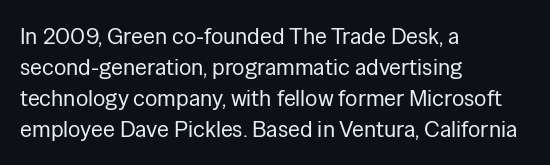
The image shows 23 px text type, upright; set left-aligned, normal line spacing (1.35x), normal letter spacing, not underlined.
